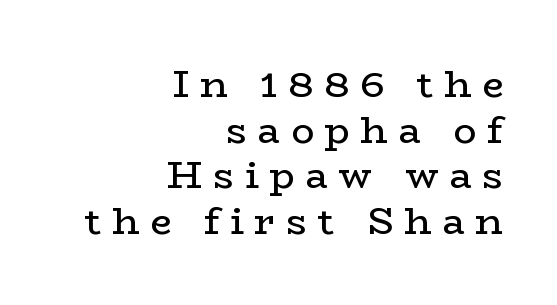
Q: Is the text bold? A: No.
Q: Is the text italic (slanted)? A: No, it is upright.
Q: Is the typeface a serif or a sans-serif typeface? A: Serif.
Q: Is the text underlined? A: No.
Q: How is the paragraph aligned? A: Right-aligned.
Q: Is the spacing between letters normal or unusually wide? A: Unusually wide.
Q: Width (condensed, normal, or wide)? A: Wide.
Q: Stroke contrast? A: Low.
Q: x-height? A: Medium.
Q: Monospaced? A: No.
